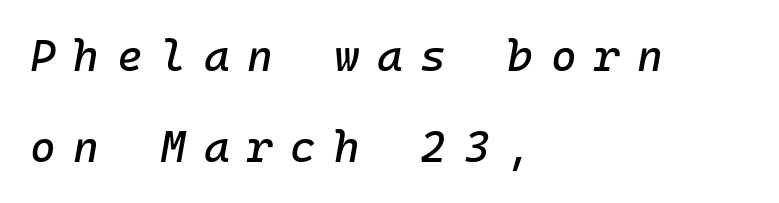
Q: Is the text italic (slanted)? A: Yes, it leans right by about 10 degrees.
Q: Is the text underlined? A: No.
Q: How is the paragraph aligned? A: Left-aligned.
Q: Is the spacing between letters normal or unusually wide? A: Unusually wide.
Q: Is the spacing between lines tight, normal or loose? A: Loose.
Q: Width (condensed, normal, or wide)? A: Normal.
Q: Stroke contrast? A: Low.
Q: x-height? A: Medium.
